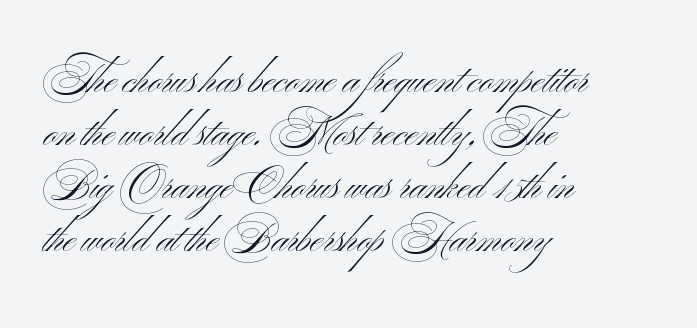
You could not count columns in this text — the font is proportionally spaced. Each new line begins a customary step beneath the previous one. Caption: face not bold, strokes unweighted.
